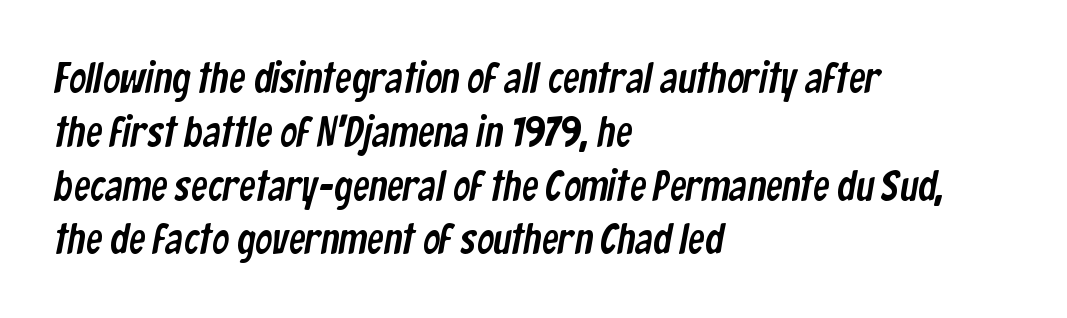
{"serif": "no", "width": "condensed", "stroke_contrast": "low", "x_height": "medium", "monospaced": "no", "underline": "no", "align": "left", "line_spacing": "normal", "line_spacing_ratio": 1.28, "letter_spacing": "normal", "letter_spacing_em": 0.0, "glyph_px": 42}
